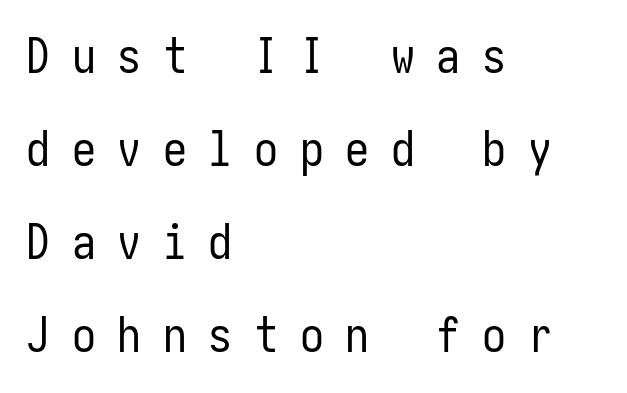
Horizontally, the lines are justified to the leading edge only. The passage shown has open, widely tracked lettering throughout. How would I describe the line gaps? Wide and relaxed. On a weight scale, this lands at 450 or below.
